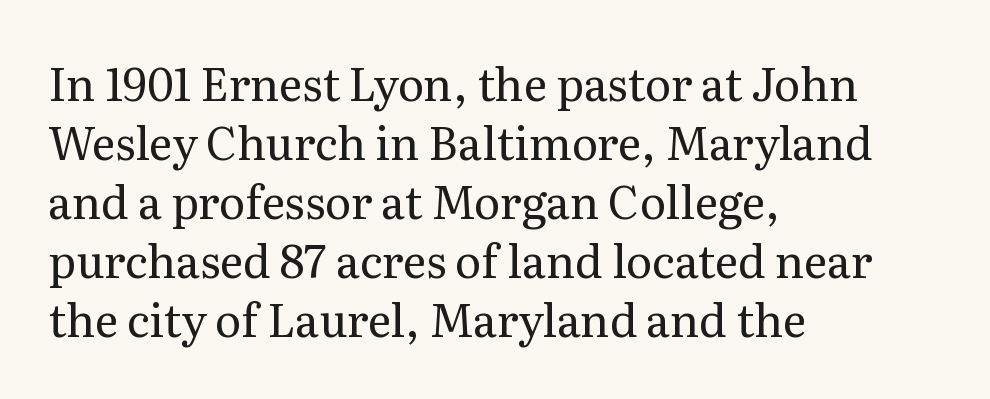
{"serif": "yes", "italic": "no", "bold": "no", "weight": "regular", "width": "normal", "stroke_contrast": "medium", "x_height": "medium", "monospaced": "no", "underline": "no", "align": "left", "line_spacing": "normal", "line_spacing_ratio": 1.31, "letter_spacing": "normal", "letter_spacing_em": 0.0, "glyph_px": 45}
